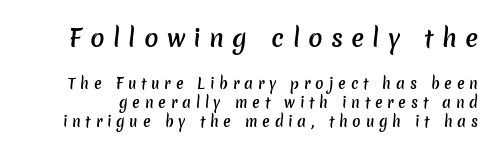
Q: Is the text bold? A: Semi-bold.
Q: Is the text underlined? A: No.
Q: Is the spacing between letters normal or unusually wide? A: Unusually wide.
Q: Is the spacing between lines tight, normal or loose? A: Normal.
Q: Which block of text is set in a larger size, the first (top) or the second (bottom)? A: The first (top) one.
